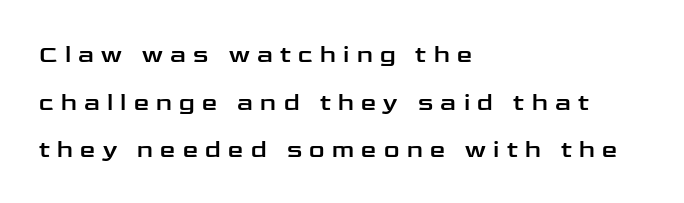
{"italic": "no", "underline": "no", "align": "left", "line_spacing": "loose", "line_spacing_ratio": 1.98, "letter_spacing": "wide", "letter_spacing_em": 0.31, "glyph_px": 24}
